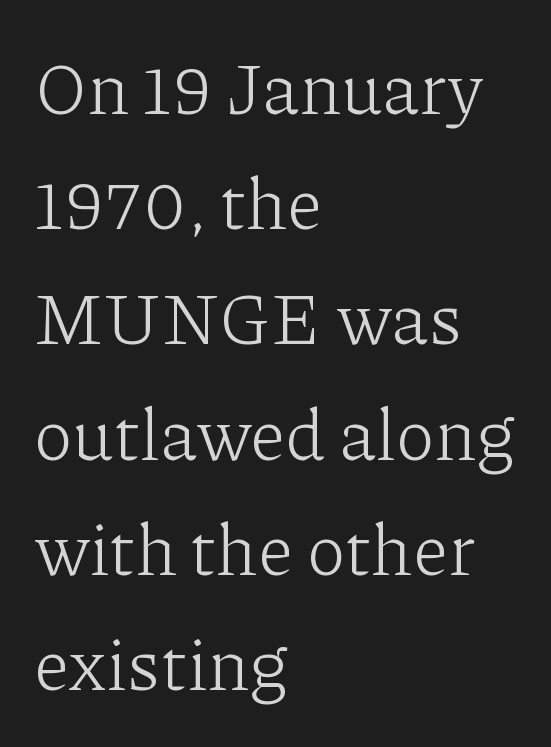
The image shows 72 px light serif type, upright; set left-aligned, normal line spacing (1.6x), normal letter spacing, not underlined; low stroke contrast and a medium x-height.
